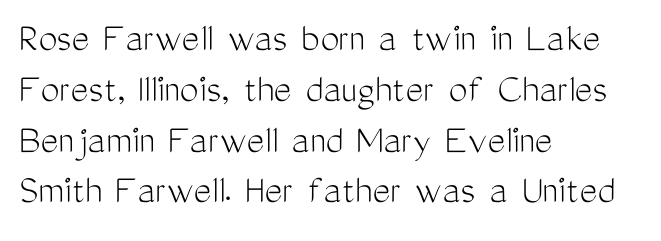
Q: Is the text bold? A: No.
Q: Is the text italic (slanted)? A: No, it is upright.
Q: Is the typeface a serif or a sans-serif typeface? A: Sans-serif.
Q: Is the text underlined? A: No.
Q: How is the paragraph aligned? A: Left-aligned.
Q: Is the spacing between letters normal or unusually wide? A: Normal.
Q: Width (condensed, normal, or wide)? A: Condensed.
Q: Stroke contrast? A: Medium.
Q: x-height? A: Medium.
Q: Monospaced? A: No.
